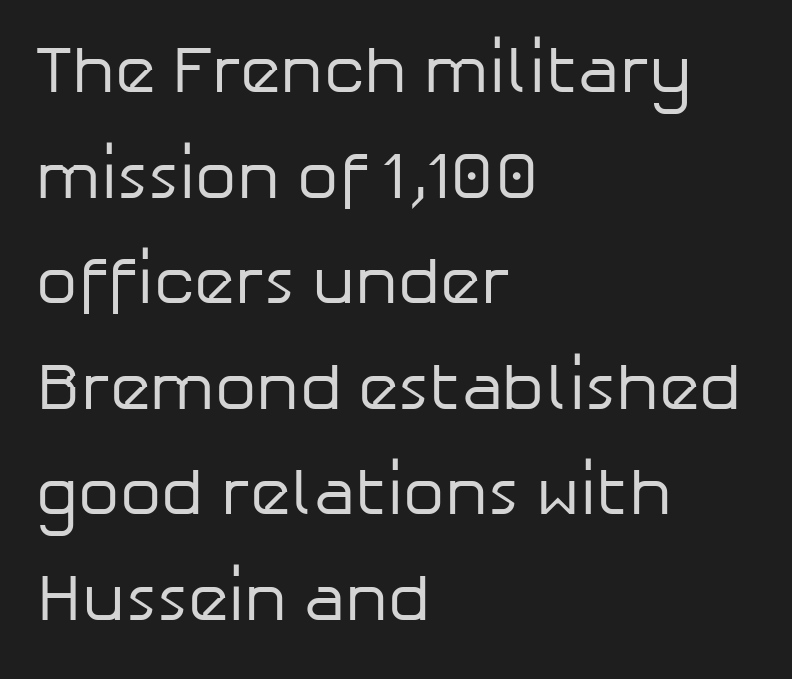
Q: Is the text bold? A: No.
Q: Is the text italic (slanted)? A: No, it is upright.
Q: Is the typeface a serif or a sans-serif typeface? A: Sans-serif.
Q: Is the text underlined? A: No.
Q: How is the paragraph aligned? A: Left-aligned.
Q: Is the spacing between letters normal or unusually wide? A: Normal.
Q: Is the spacing between lines tight, normal or loose? A: Normal.
Q: Width (condensed, normal, or wide)? A: Normal.
Q: Stroke contrast? A: Low.
Q: x-height? A: Medium.
Q: Monospaced? A: No.
